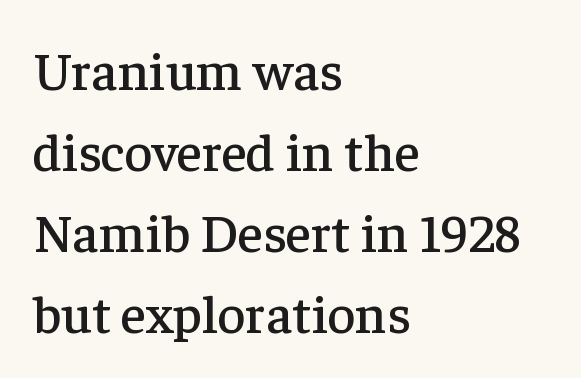
The image shows 54 px serif type, upright; set left-aligned, normal line spacing (1.5x), normal letter spacing, not underlined; low stroke contrast and a medium x-height.
